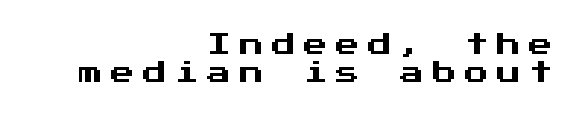
Cramped leading. The zone under the glyphs is completely vacant. Each word looks stretched out because of the extra space between its letters. Characters remain perfectly vertical along every line.
